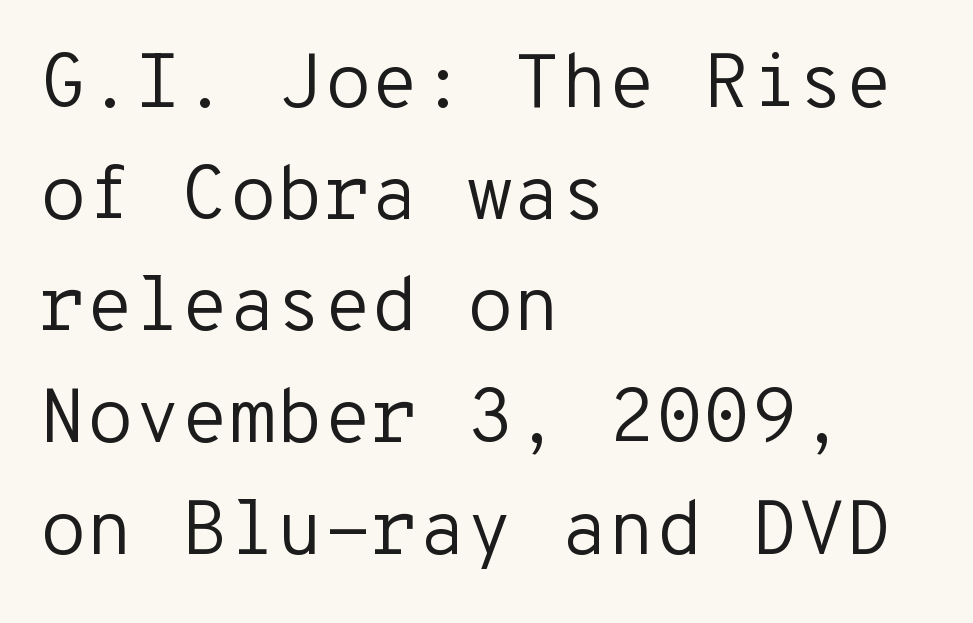
This sample uses plain, unmodified letter spacing. The passage shown is typed in a monospace face where columns stay perfectly aligned. You can tell from the bare stems that sans-serif type was used. Posture: vertical. The block of text has a typical density, with ordinary space between rows.
